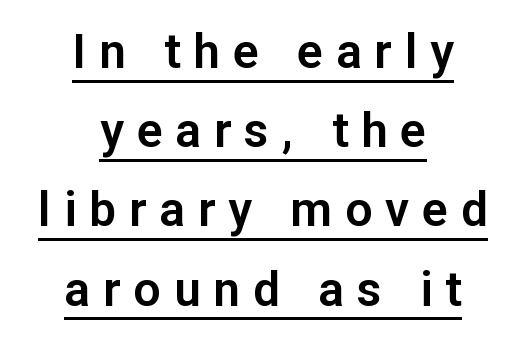
The image shows 48 px sans-serif type, upright; set centered, normal line spacing (1.65x), unusually wide letter spacing (+0.27 em), underlined; low stroke contrast and a medium x-height.
